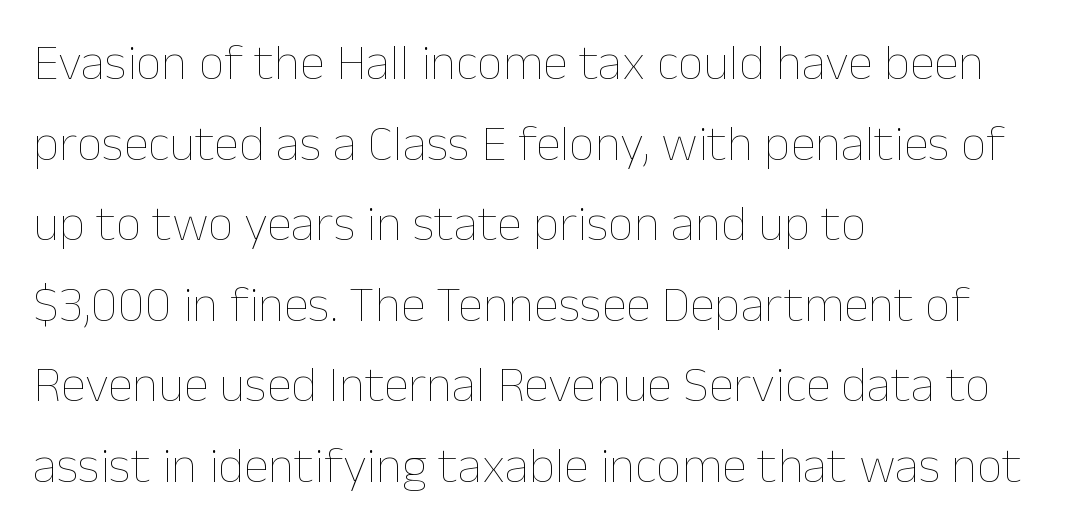
{"italic": "no", "bold": "no", "weight": "thin", "width": "normal", "stroke_contrast": "low", "x_height": "medium", "monospaced": "no", "underline": "no", "align": "left", "line_spacing": "normal", "line_spacing_ratio": 1.58, "letter_spacing": "normal", "letter_spacing_em": 0.0, "glyph_px": 51}
